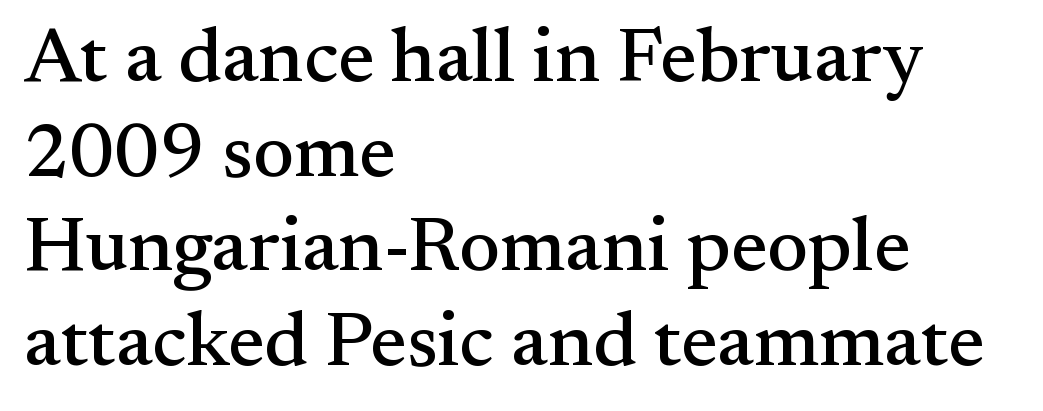
The image shows 77 px serif type, upright; set left-aligned, line spacing 1.23x, normal letter spacing, not underlined; medium stroke contrast and a small x-height.
